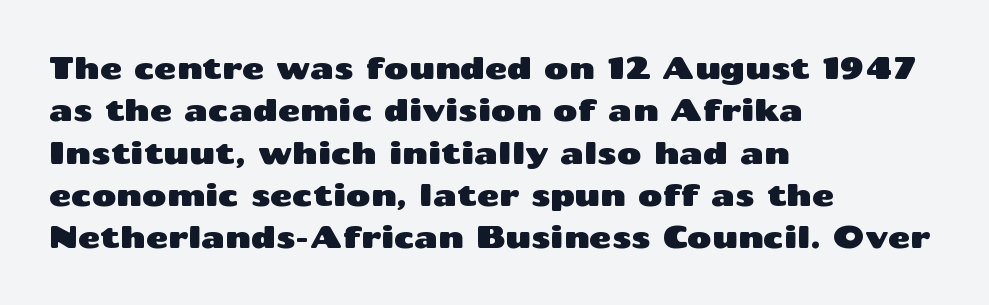
{"serif": "no", "italic": "no", "width": "wide", "stroke_contrast": "medium", "x_height": "medium", "monospaced": "no", "underline": "no", "align": "left", "line_spacing": "normal", "line_spacing_ratio": 1.41, "letter_spacing": "normal", "letter_spacing_em": 0.0, "glyph_px": 30}
